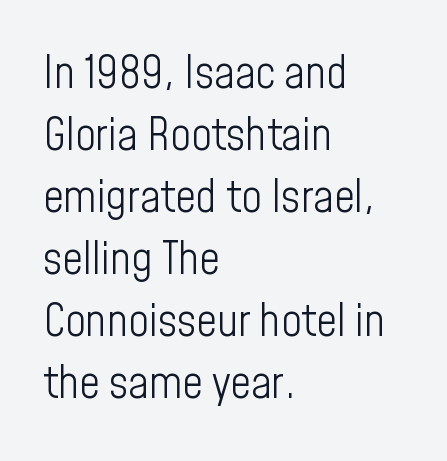
{"serif": "no", "italic": "no", "bold": "no", "weight": "light", "width": "condensed", "stroke_contrast": "low", "x_height": "medium", "monospaced": "no", "underline": "no", "align": "left", "line_spacing": "normal", "line_spacing_ratio": 1.38, "letter_spacing": "normal", "letter_spacing_em": 0.0, "glyph_px": 45}
